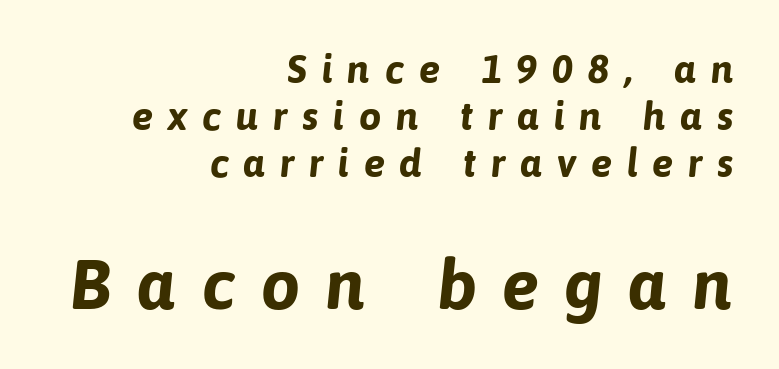
The space beneath each line is pristine and unruled. Tracking here is generous; glyphs stand well apart from one another. The compositor pushed each line to the right boundary. Think of a printed novel: that variable character pitch is what you see here. The sample has been set heavy, in full bold.
